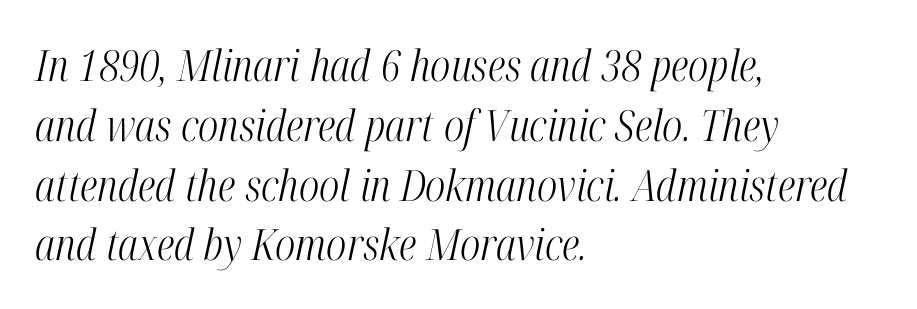
The image shows 43 px light, condensed serif type, italic (leaning right); set left-aligned, normal line spacing (1.39x), normal letter spacing, not underlined; high stroke contrast and a medium x-height.
